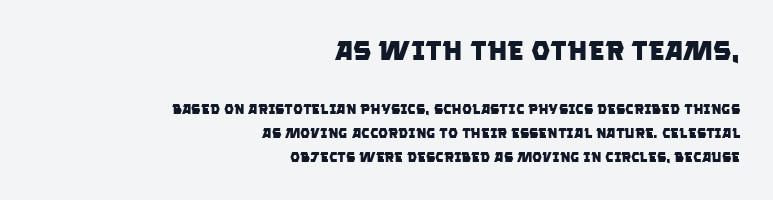
Q: Is the text bold? A: Yes.
Q: Is the text underlined? A: No.
Q: How is the paragraph aligned? A: Right-aligned.
Q: Is the spacing between letters normal or unusually wide? A: Normal.
Q: Is the spacing between lines tight, normal or loose? A: Normal.
Q: Which block of text is set in a larger size, the first (top) or the second (bottom)? A: The first (top) one.
